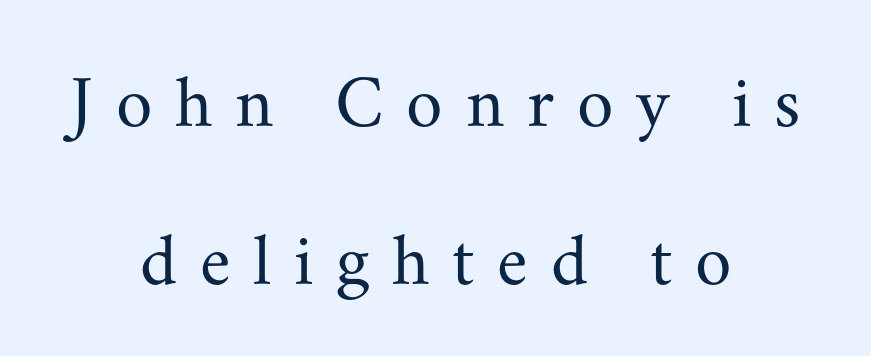
The glyphs are unaccompanied by any horizontal stroke below them. Tracking here is generous; glyphs stand well apart from one another. Counters stay open thanks to moderate or lighter strokes. Designer's note — italics off, roman on. Do the characters align in a grid? No, the font is proportional.
